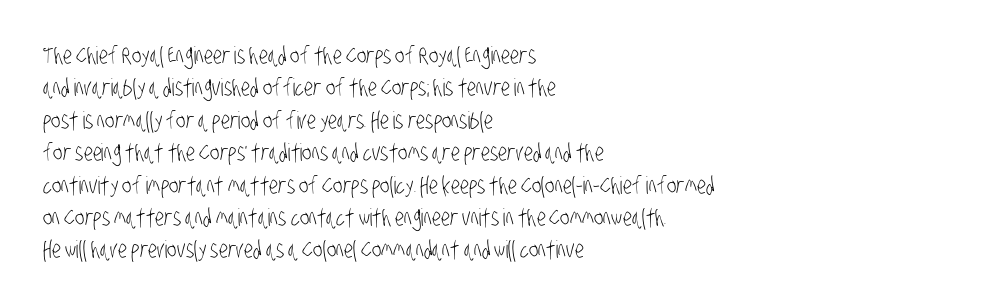
Just letters on the line, the space beneath them empty. Leading matches the norm, producing a regular column. Glyph-to-glyph distance matches everyday printed text. Left-aligned paragraph, ragged on the right. The cut favours lightness, reaching ordinary text weight at its darkest.
